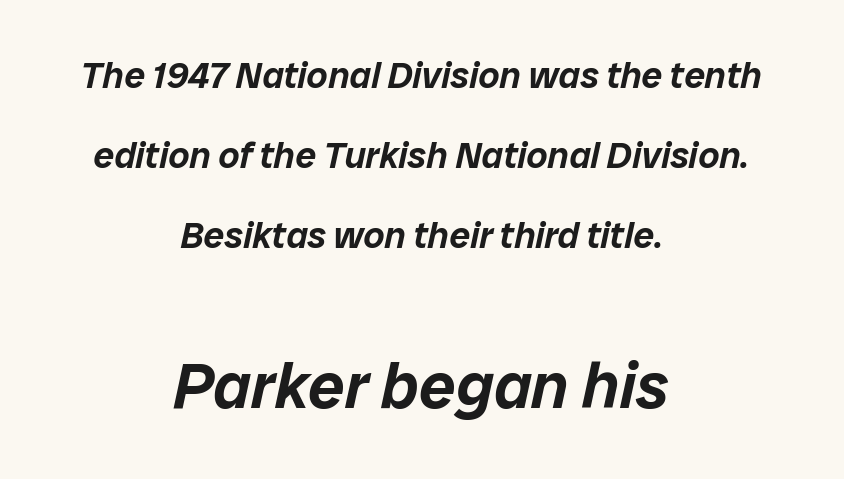
{"italic": "yes", "lean": "right", "slant_degrees": 12, "width": "normal", "stroke_contrast": "low", "x_height": "medium", "monospaced": "no", "underline": "no", "align": "center", "line_spacing": "loose", "line_spacing_ratio": 2.16, "letter_spacing": "normal", "letter_spacing_em": 0.0, "larger_block": "second", "size_ratio": 1.76, "glyph_px": 65}
